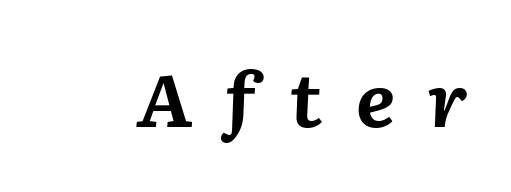
{"italic": "yes", "lean": "right", "slant_degrees": 2, "bold": "yes", "weight": "bold", "width": "normal", "stroke_contrast": "medium", "x_height": "medium", "monospaced": "no", "underline": "no", "letter_spacing": "wide", "letter_spacing_em": 0.44, "glyph_px": 72}
